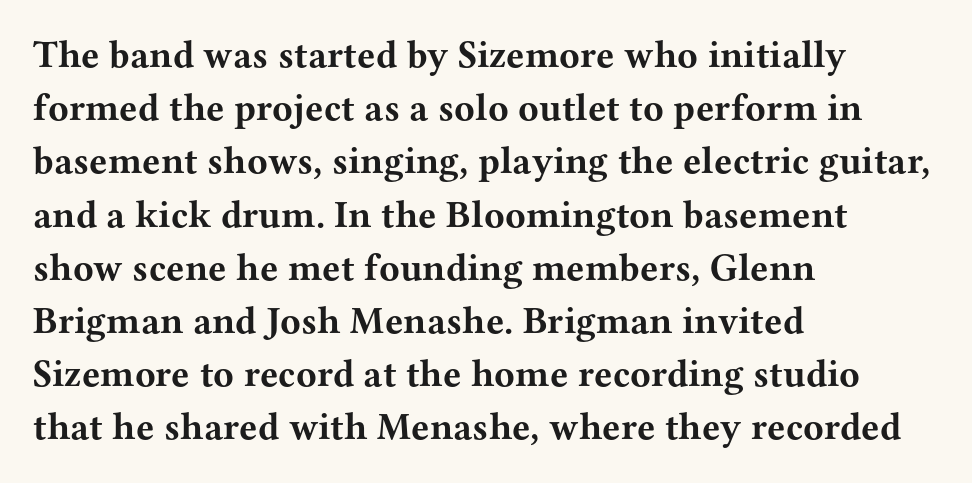
Regarding serifs, this sample has them. Ascenders rise straight up at ninety degrees. Nobody touched the tracking dial on this one. Does the leading feel generous? No, just average. On the weight axis this lands at bold, roughly 700.
